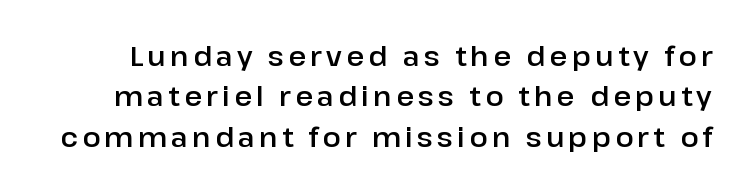
This block has exactly the height ordinary leading produces. The space directly below the letters is spotless. The specimen reads as upright at a glance.
